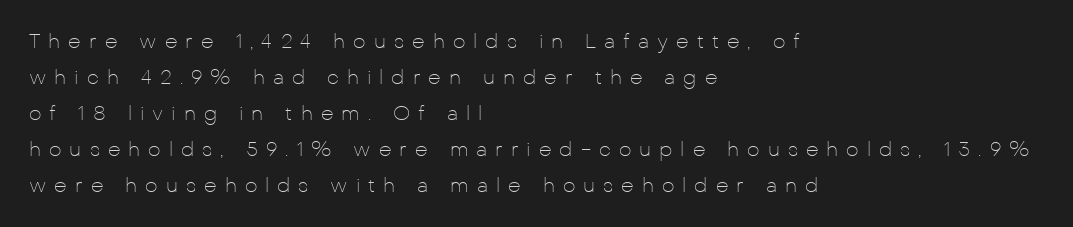
Q: Is the text bold? A: No.
Q: Is the text italic (slanted)? A: No, it is upright.
Q: Is the text underlined? A: No.
Q: How is the paragraph aligned? A: Left-aligned.
Q: Is the spacing between letters normal or unusually wide? A: Unusually wide.
